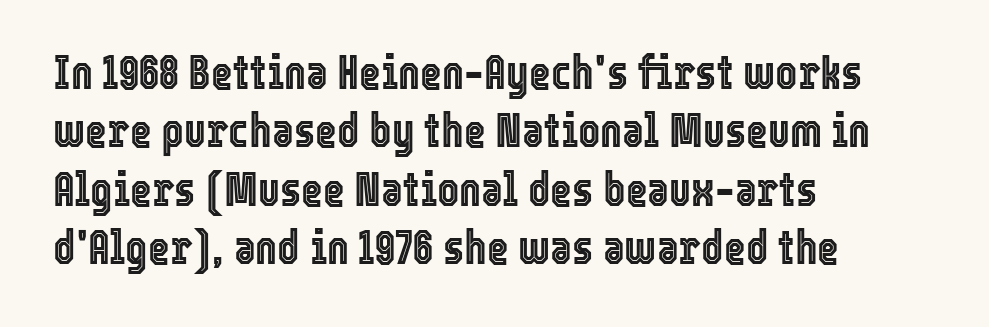
The gap between lines stays unmarked. Alignment: flush left. Here the designer chose a conventional face with non-uniform glyph widths. You can tell it's not italic because the verticals are truly vertical. Students, note that the glyphs here touch the page at normal intervals.
